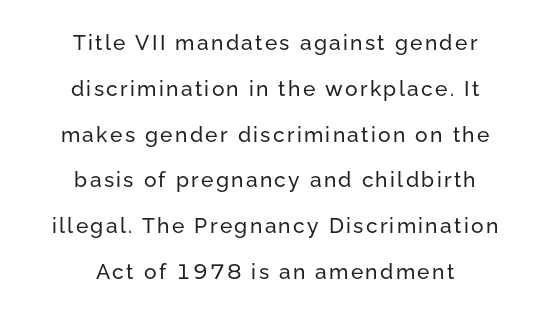
A typesetter would mark this as roman, not italic. These lines stand farther apart than default settings would place them. Casual observation: everything's sitting right in the middle. Decoration check: the copy has no underline.
